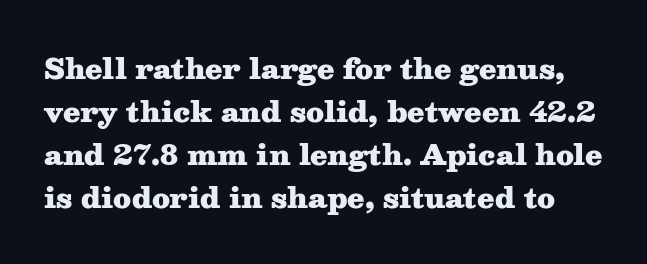
{"serif": "yes", "italic": "no", "bold": "yes", "weight": "heavy", "width": "wide", "stroke_contrast": "medium", "x_height": "medium", "monospaced": "no", "underline": "no", "line_spacing": "normal", "line_spacing_ratio": 1.53, "letter_spacing": "normal", "letter_spacing_em": 0.0, "glyph_px": 28}
